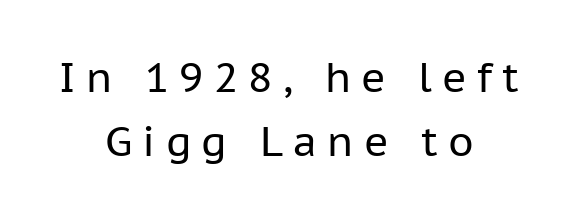
The image shows 41 px regular-weight sans-serif type, upright; set centered, normal line spacing (1.56x), unusually wide letter spacing (+0.25 em), not underlined; low stroke contrast and a medium x-height.
